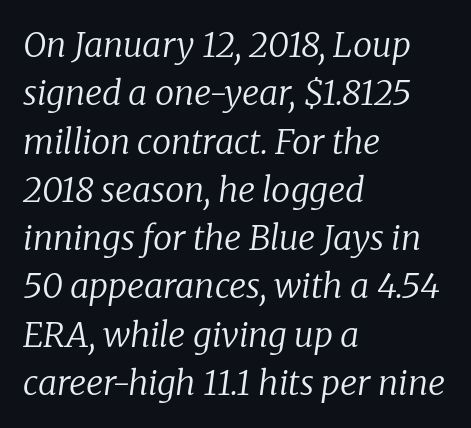
The image shows 34 px regular-weight serif type, italic (leaning right); set left-aligned, normal line spacing (1.42x), normal letter spacing, not underlined; low stroke contrast and a medium x-height.
